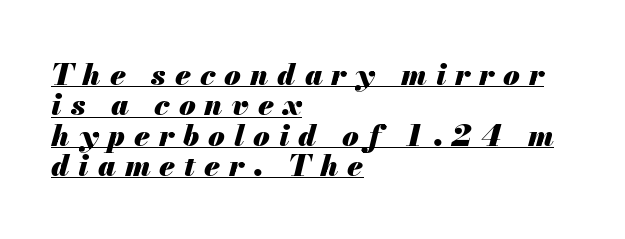
Q: Is the text bold? A: Yes.
Q: Is the text italic (slanted)? A: Yes, it leans right by about 13 degrees.
Q: Is the text underlined? A: Yes.
Q: How is the paragraph aligned? A: Left-aligned.
Q: Is the spacing between letters normal or unusually wide? A: Unusually wide.
Q: Is the spacing between lines tight, normal or loose? A: Tight.
Q: Width (condensed, normal, or wide)? A: Normal.
Q: Stroke contrast? A: Medium.
Q: x-height? A: Small.
Q: Monospaced? A: No.
